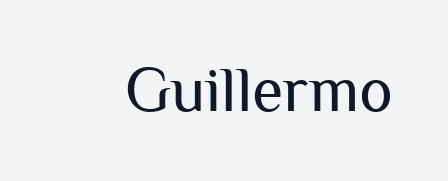
Q: Is the text bold? A: No.
Q: Is the text italic (slanted)? A: No, it is upright.
Q: Is the typeface a serif or a sans-serif typeface? A: Sans-serif.
Q: Is the text underlined? A: No.
Q: Is the spacing between letters normal or unusually wide? A: Normal.
Q: Width (condensed, normal, or wide)? A: Normal.
Q: Stroke contrast? A: Medium.
Q: x-height? A: Medium.
Q: Monospaced? A: No.
